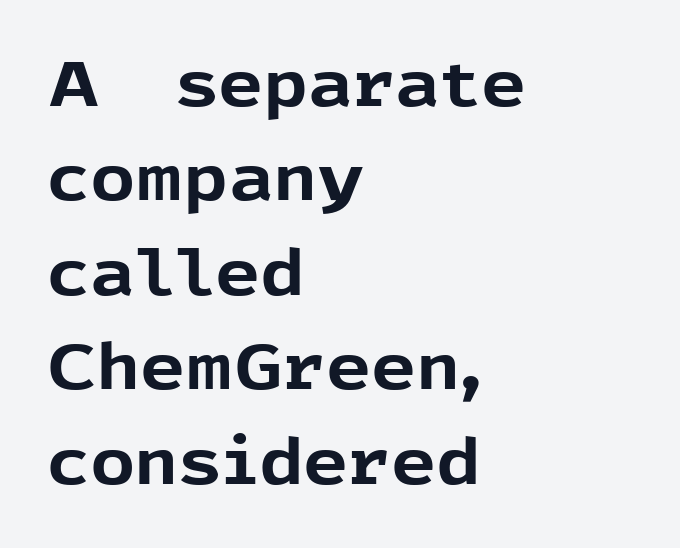
{"serif": "no", "italic": "no", "bold": "yes", "weight": "bold", "width": "normal", "x_height": "medium", "monospaced": "no", "underline": "no", "align": "left", "line_spacing": "normal", "line_spacing_ratio": 1.5, "letter_spacing": "normal", "letter_spacing_em": 0.0, "glyph_px": 63}
